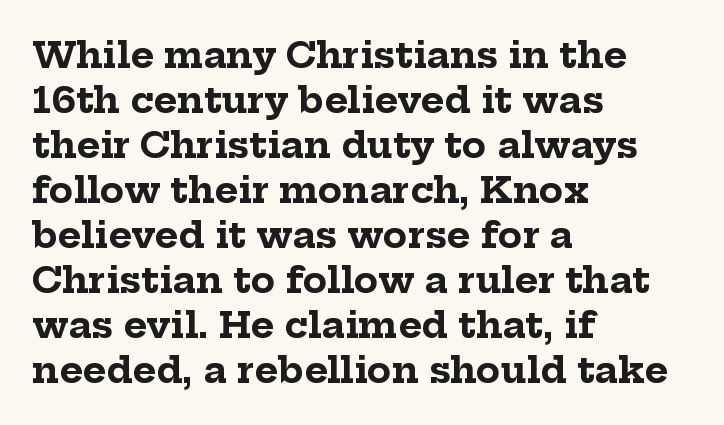
{"serif": "yes", "italic": "no", "bold": "yes", "weight": "bold", "width": "normal", "stroke_contrast": "low", "x_height": "medium", "monospaced": "no", "underline": "no", "align": "left", "line_spacing": "normal", "line_spacing_ratio": 1.25, "letter_spacing": "normal", "letter_spacing_em": 0.0, "glyph_px": 36}
